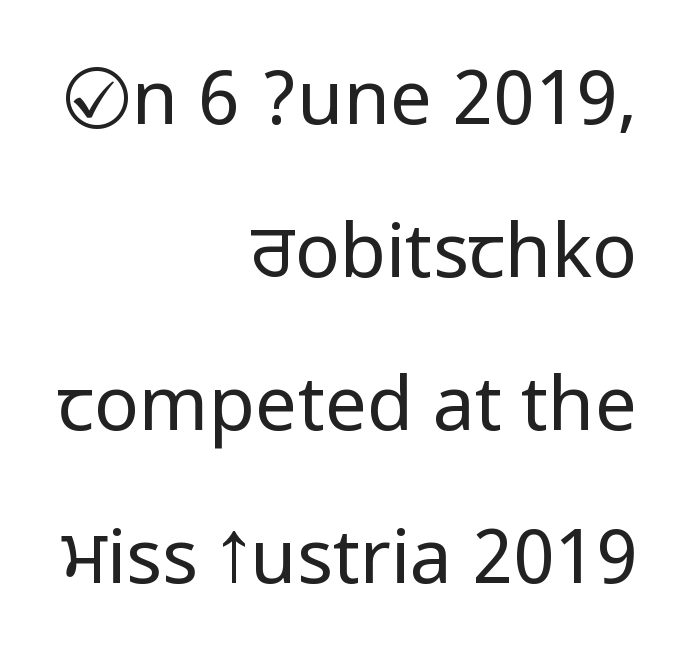
The image shows 75 px regular-weight, condensed sans-serif type, upright; set right-aligned, loose line spacing (2.04x), normal letter spacing, not underlined; low stroke contrast.
